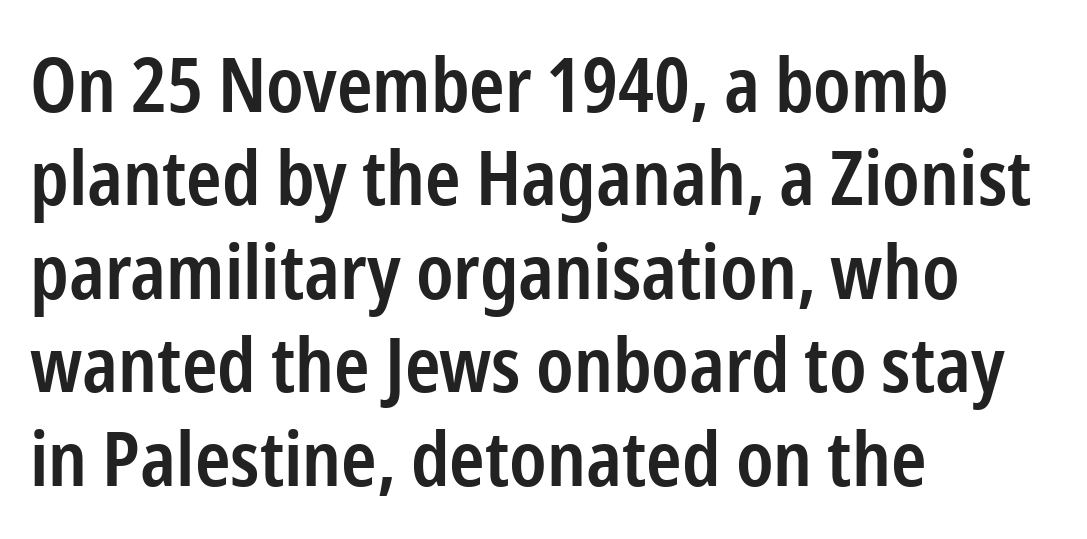
{"serif": "no", "italic": "no", "bold": "semi", "weight": "semibold", "width": "condensed", "stroke_contrast": "low", "x_height": "medium", "monospaced": "no", "underline": "no", "align": "left", "line_spacing_ratio": 1.23, "letter_spacing": "normal", "letter_spacing_em": 0.0, "glyph_px": 76}
